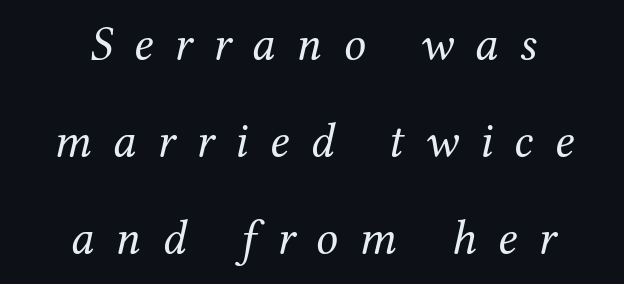
Q: Is the text bold? A: No.
Q: Is the text italic (slanted)? A: Yes, it leans right by about 12 degrees.
Q: Is the typeface a serif or a sans-serif typeface? A: Serif.
Q: Is the text underlined? A: No.
Q: How is the paragraph aligned? A: Centered.
Q: Is the spacing between letters normal or unusually wide? A: Unusually wide.
Q: Is the spacing between lines tight, normal or loose? A: Loose.
Q: Width (condensed, normal, or wide)? A: Normal.
Q: Stroke contrast? A: Medium.
Q: x-height? A: Medium.
Q: Monospaced? A: No.
